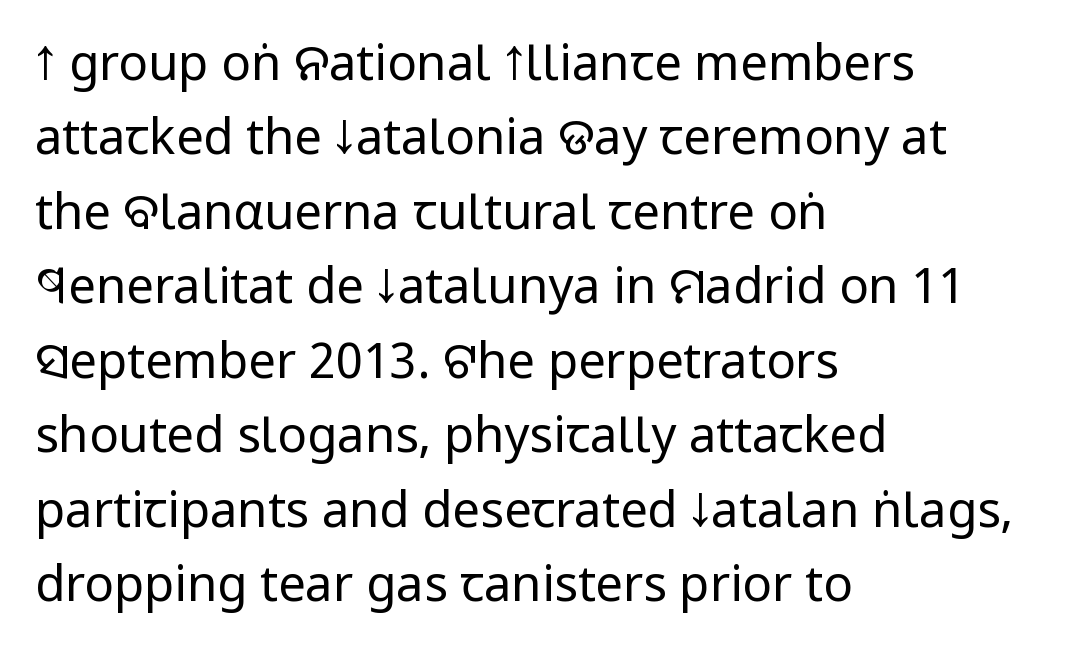
The letterforms sit at book weight or below. Glance below the letters and you will spot only blank space. Serifs: no, the terminals of the letterforms are clean. The text block is weighted toward the left margin, trailing off unevenly rightward.
